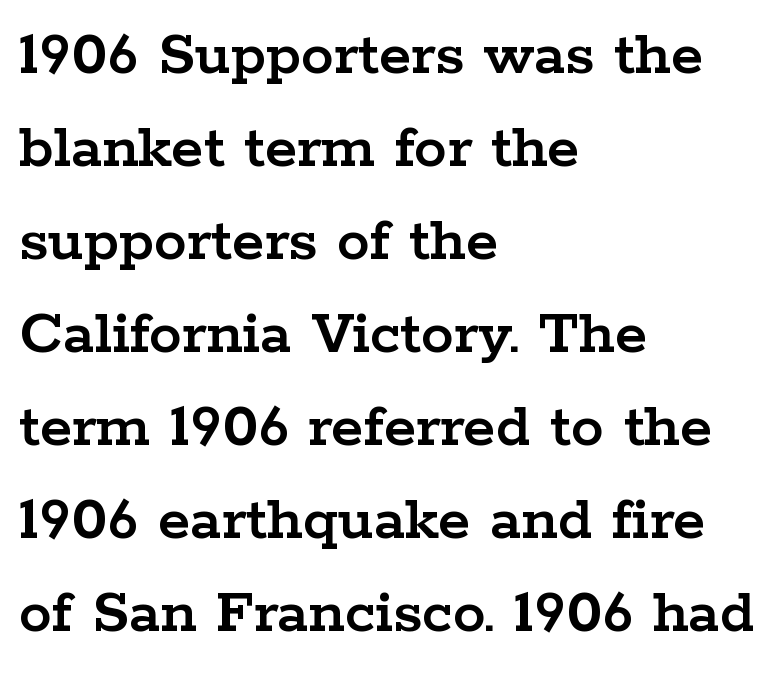
The image shows 66 px wide serif type, upright; set left-aligned, normal line spacing (1.41x), normal letter spacing, not underlined; low stroke contrast and a medium x-height.
